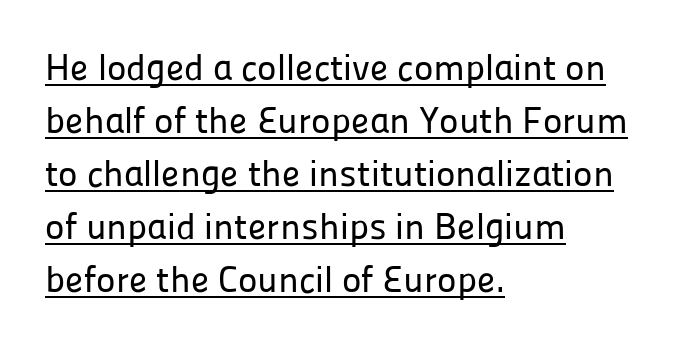
Q: Is the text italic (slanted)? A: No, it is upright.
Q: Is the typeface a serif or a sans-serif typeface? A: Sans-serif.
Q: Is the text underlined? A: Yes.
Q: How is the paragraph aligned? A: Left-aligned.
Q: Is the spacing between letters normal or unusually wide? A: Normal.
Q: Is the spacing between lines tight, normal or loose? A: Normal.
Q: Width (condensed, normal, or wide)? A: Normal.
Q: Stroke contrast? A: Low.
Q: x-height? A: Medium.
Q: Monospaced? A: No.
